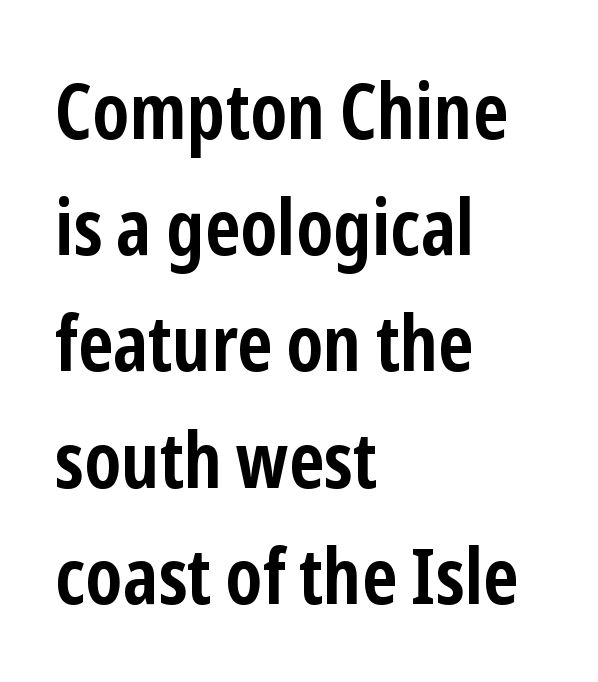
{"serif": "no", "italic": "no", "bold": "yes", "weight": "semibold", "width": "condensed", "stroke_contrast": "low", "x_height": "medium", "monospaced": "no", "underline": "no", "align": "left", "line_spacing": "normal", "line_spacing_ratio": 1.49, "letter_spacing": "normal", "letter_spacing_em": 0.0, "glyph_px": 78}
